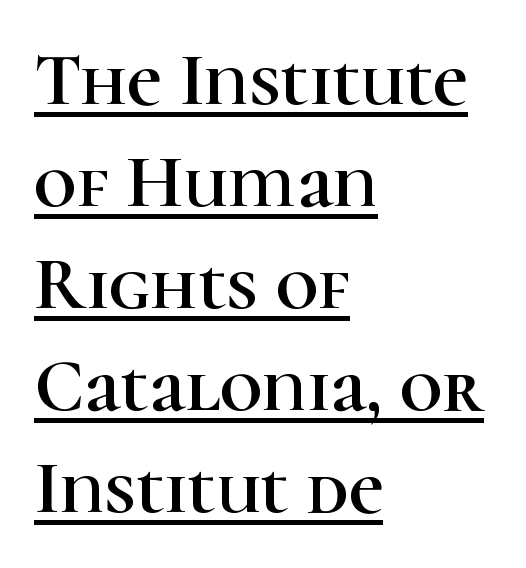
The image shows 75 px serif type, upright; set left-aligned, normal line spacing (1.36x), normal letter spacing, underlined; high stroke contrast and a medium x-height.
